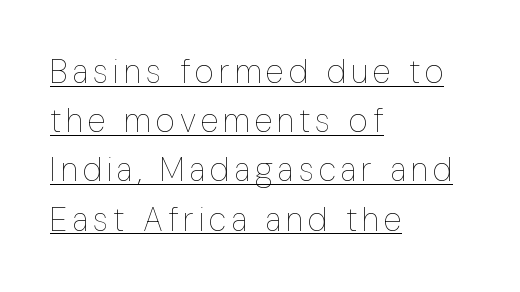
Q: Is the text bold? A: No.
Q: Is the text italic (slanted)? A: No, it is upright.
Q: Is the text underlined? A: Yes.
Q: How is the paragraph aligned? A: Left-aligned.
Q: Is the spacing between lines tight, normal or loose? A: Normal.
Q: Width (condensed, normal, or wide)? A: Condensed.
Q: Stroke contrast? A: Low.
Q: x-height? A: Medium.
Q: Monospaced? A: No.
